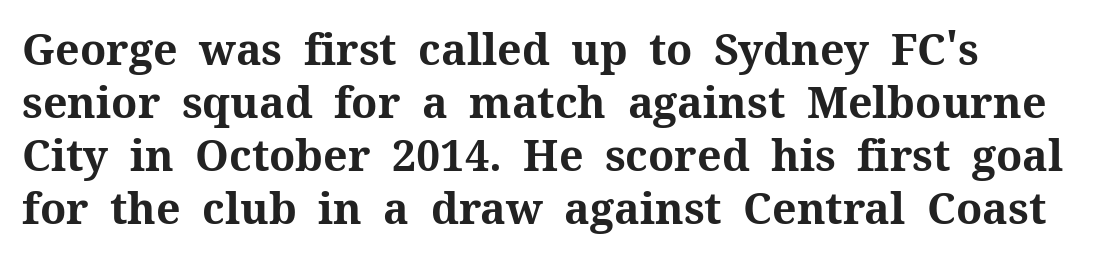
Q: Is the text bold? A: Yes.
Q: Is the text italic (slanted)? A: No, it is upright.
Q: Is the typeface a serif or a sans-serif typeface? A: Serif.
Q: Is the text underlined? A: No.
Q: Is the spacing between letters normal or unusually wide? A: Normal.
Q: Width (condensed, normal, or wide)? A: Normal.
Q: Stroke contrast? A: Medium.
Q: x-height? A: Medium.
Q: Monospaced? A: No.
